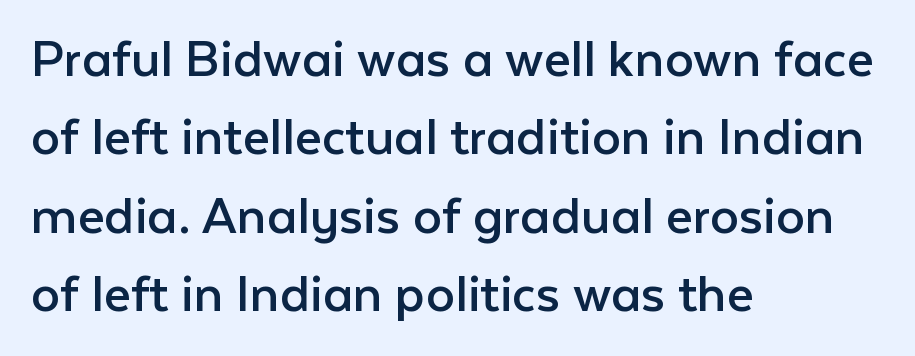
The image shows 58 px regular-weight sans-serif type, upright; set left-aligned, normal line spacing (1.35x), normal letter spacing, not underlined; low stroke contrast and a medium x-height.
